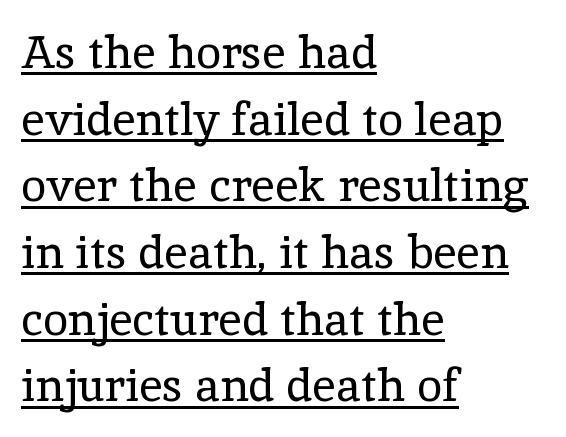
The horizontal fit of the characters is conventional and even. How would I describe the line gaps? Plain and ordinary. Underlined type. The paragraph shown leans on its left margin. Proportional: the letters do not fall into vertical columns. The letters carry serifs — small finishing strokes at the ends of their stems.
